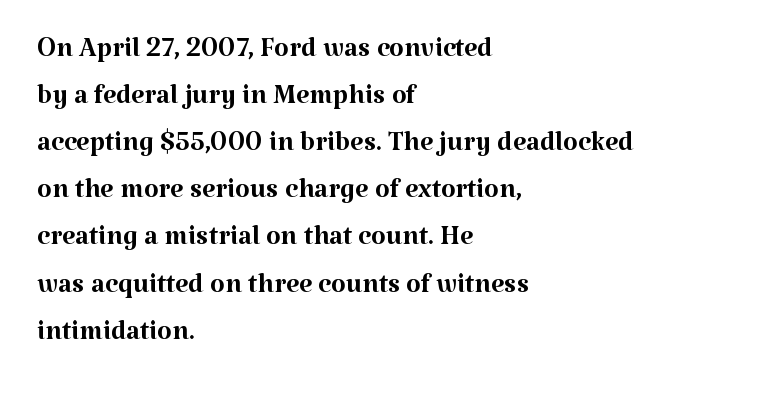
The image shows 38 px regular-weight serif type, upright; set left-aligned, line spacing 1.24x, normal letter spacing, not underlined; medium stroke contrast and a medium x-height.
